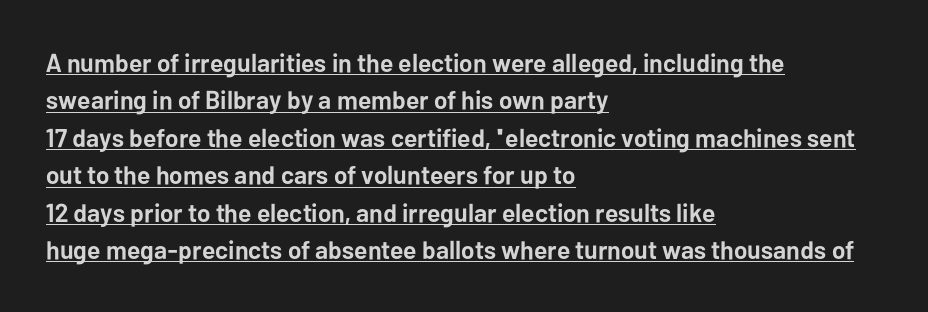
Q: Is the text bold? A: Yes.
Q: Is the text italic (slanted)? A: No, it is upright.
Q: Is the text underlined? A: Yes.
Q: How is the paragraph aligned? A: Left-aligned.
Q: Is the spacing between letters normal or unusually wide? A: Normal.
Q: Is the spacing between lines tight, normal or loose? A: Normal.
